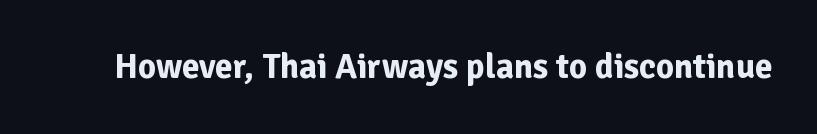
{"serif": "no", "italic": "no", "bold": "yes", "weight": "bold", "width": "normal", "stroke_contrast": "low", "x_height": "medium", "monospaced": "no", "underline": "no", "letter_spacing": "normal", "letter_spacing_em": 0.0, "glyph_px": 35}
